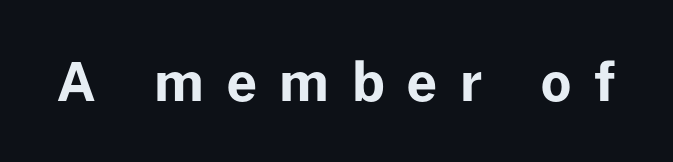
Q: Is the text bold? A: Yes.
Q: Is the text italic (slanted)? A: No, it is upright.
Q: Is the typeface a serif or a sans-serif typeface? A: Sans-serif.
Q: Is the text underlined? A: No.
Q: Is the spacing between letters normal or unusually wide? A: Unusually wide.
Q: Width (condensed, normal, or wide)? A: Normal.
Q: Stroke contrast? A: Low.
Q: x-height? A: Medium.
Q: Monospaced? A: No.
